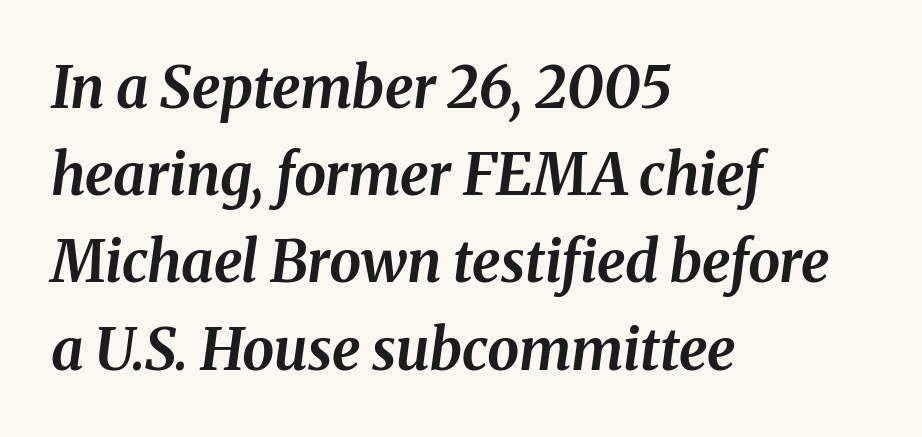
The image shows 57 px bold type, italic (leaning right); set left-aligned, normal line spacing (1.53x), normal letter spacing, not underlined; medium stroke contrast and a medium x-height.
